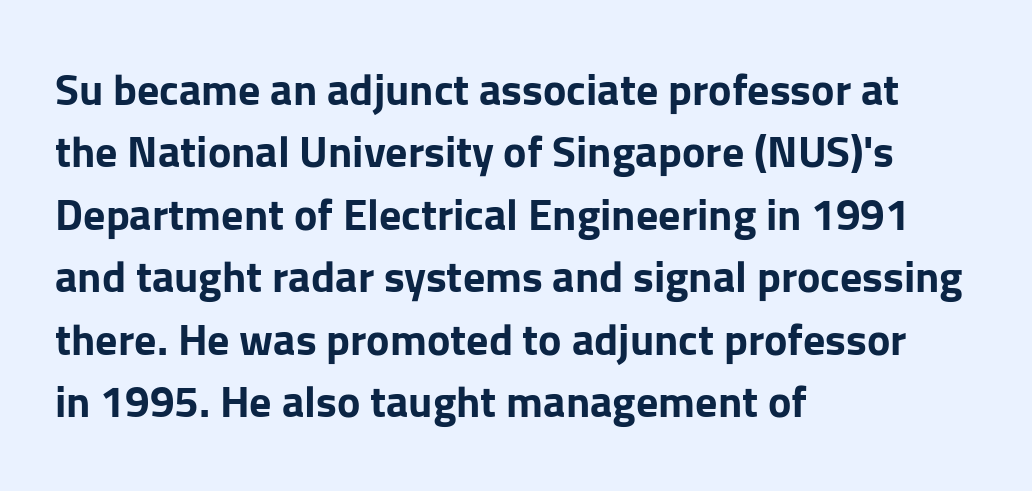
A typesetter would call this zero additional tracking. This sample has the flowing, uneven cadence of proportional lettering. The space directly below the letters is spotless. Is the type bold? Yes — the strokes are clearly thick and heavy.
